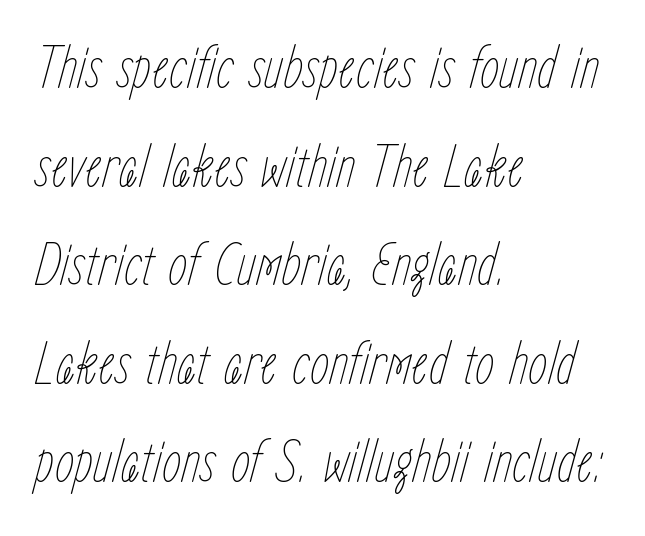
{"italic": "yes", "lean": "right", "slant_degrees": 15, "bold": "no", "weight": "thin", "width": "condensed", "stroke_contrast": "low", "x_height": "medium", "monospaced": "no", "underline": "no", "align": "left", "line_spacing": "normal", "line_spacing_ratio": 1.59, "letter_spacing": "normal", "letter_spacing_em": 0.0, "glyph_px": 62}
